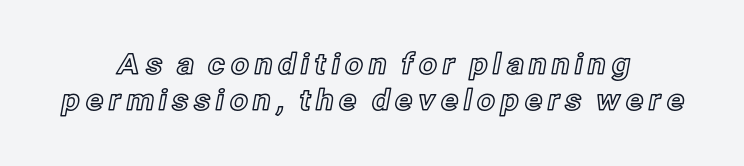
The image shows 29 px text type; set centered, normal line spacing (1.25x), not underlined; a medium x-height.
